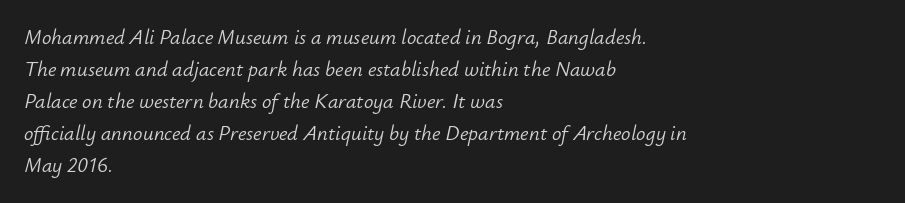
This is not heavy type; no bold has been used. A clean baseline with only descenders dipping below it. Notice how the stems are inclined rather than vertical — that's the hallmark of italics. Compared with a centered layout, this one pins lines to the left instead. The designer left line spacing at the default.
